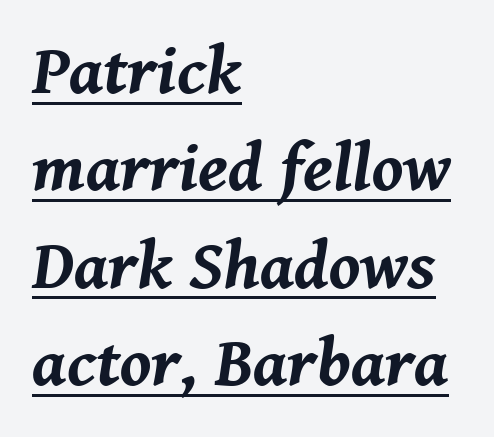
Q: Is the text bold? A: Yes.
Q: Is the text italic (slanted)? A: Yes, it leans right by about 8 degrees.
Q: Is the text underlined? A: Yes.
Q: How is the paragraph aligned? A: Left-aligned.
Q: Is the spacing between letters normal or unusually wide? A: Normal.
Q: Is the spacing between lines tight, normal or loose? A: Normal.
Q: Width (condensed, normal, or wide)? A: Normal.
Q: Stroke contrast? A: Medium.
Q: x-height? A: Medium.
Q: Monospaced? A: No.
